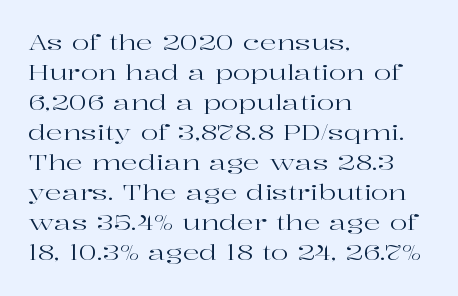
Q: Is the text bold? A: No.
Q: Is the text italic (slanted)? A: No, it is upright.
Q: Is the text underlined? A: No.
Q: How is the paragraph aligned? A: Left-aligned.
Q: Is the spacing between letters normal or unusually wide? A: Normal.
Q: Is the spacing between lines tight, normal or loose? A: Normal.
